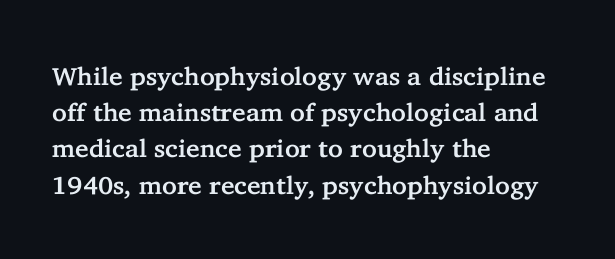
{"italic": "no", "underline": "no", "align": "left", "line_spacing": "normal", "line_spacing_ratio": 1.45, "letter_spacing": "normal", "letter_spacing_em": 0.0, "glyph_px": 25}
